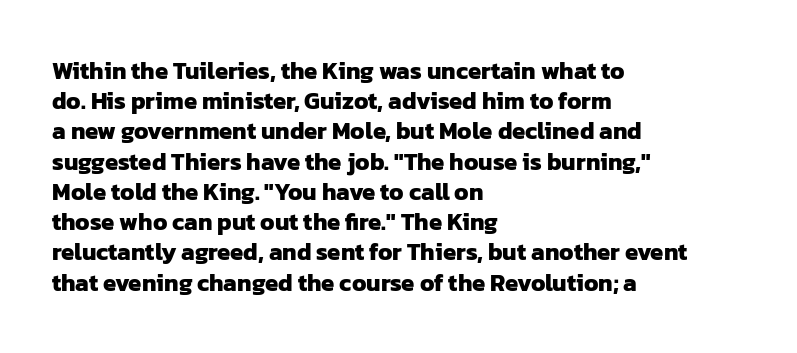
{"bold": "yes", "underline": "no", "align": "left", "line_spacing": "normal", "line_spacing_ratio": 1.26, "letter_spacing": "normal", "letter_spacing_em": 0.0, "glyph_px": 24}
